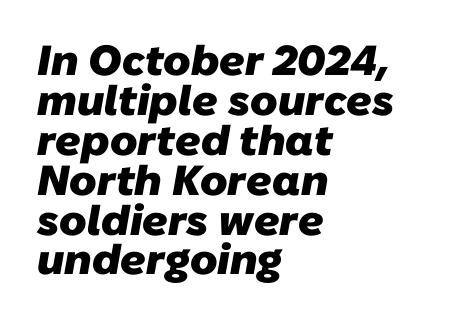
Q: Is the text bold? A: Yes.
Q: Is the typeface a serif or a sans-serif typeface? A: Sans-serif.
Q: Is the text underlined? A: No.
Q: How is the paragraph aligned? A: Left-aligned.
Q: Is the spacing between letters normal or unusually wide? A: Normal.
Q: Is the spacing between lines tight, normal or loose? A: Tight.
Q: Width (condensed, normal, or wide)? A: Normal.
Q: Stroke contrast? A: Low.
Q: x-height? A: Medium.
Q: Monospaced? A: No.
